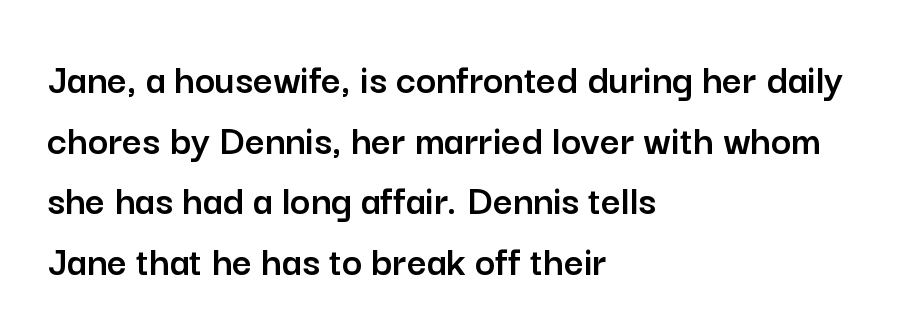
The image shows 43 px sans-serif type, upright; set left-aligned, normal line spacing (1.41x), normal letter spacing, not underlined; low stroke contrast and a medium x-height.
